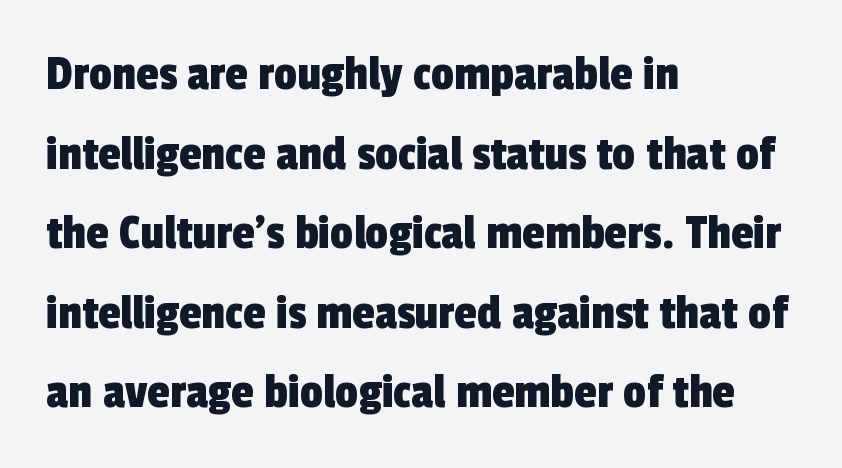
{"serif": "no", "width": "condensed", "x_height": "medium", "monospaced": "no", "underline": "no", "align": "left", "line_spacing": "normal", "line_spacing_ratio": 1.56, "letter_spacing": "normal", "letter_spacing_em": 0.0, "glyph_px": 51}
